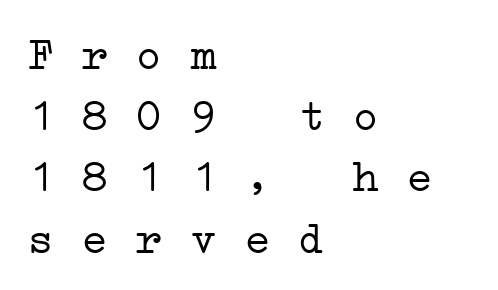
The image shows 45 px light, wide serif type, monospaced; set left-aligned, normal line spacing (1.36x), normal letter spacing, not underlined; low stroke contrast and a medium x-height.
